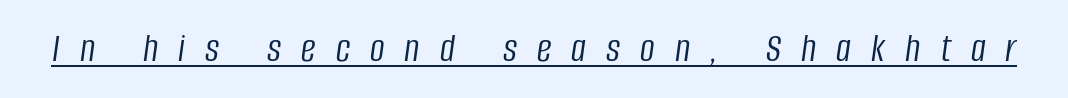
The image shows 41 px light, condensed type, italic (leaning right); set unusually wide letter spacing (+0.49 em), underlined; low stroke contrast and a large x-height.
